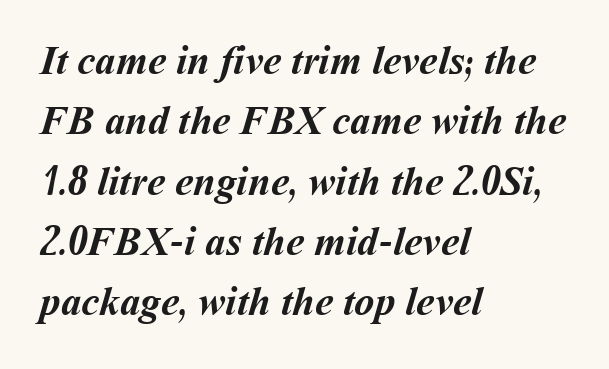
These lines are set flush left with a ragged right edge. Unmarked baselines from the first word to the last. Letter spacing: default. Each letter keeps its own natural width here, so spacing adapts to shape.
